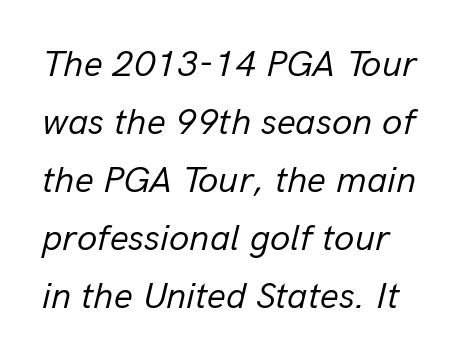
Q: Is the text bold? A: No.
Q: Is the text italic (slanted)? A: Yes, it leans right by about 13 degrees.
Q: Is the text underlined? A: No.
Q: Is the spacing between letters normal or unusually wide? A: Normal.
Q: Is the spacing between lines tight, normal or loose? A: Normal.
Q: Width (condensed, normal, or wide)? A: Normal.
Q: Stroke contrast? A: Low.
Q: x-height? A: Medium.
Q: Monospaced? A: No.
